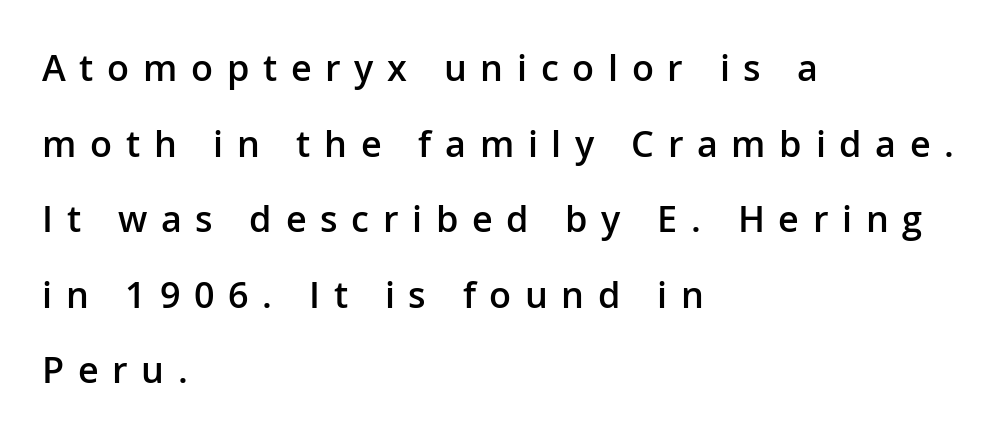
A classic flush-left, rag-right setting is used for this passage. The text was rendered using a sans face with plain stroke endings. Emphasis by weight is partial: semibold. No italicization has been applied; the sample stays upright. Each letter keeps its own natural width here, so spacing adapts to shape.
